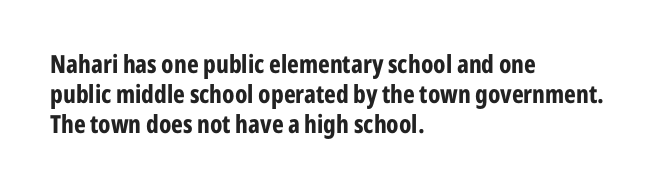
{"italic": "no", "bold": "yes", "underline": "no", "align": "left", "line_spacing_ratio": 1.21, "letter_spacing": "normal", "letter_spacing_em": 0.0, "glyph_px": 25}
